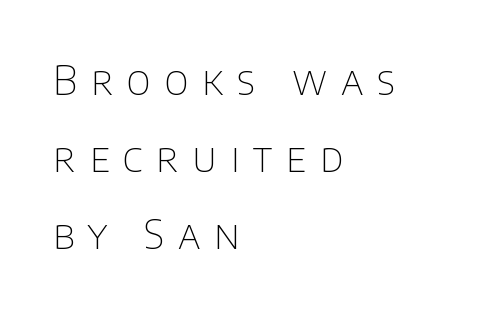
{"serif": "no", "italic": "no", "bold": "no", "weight": "thin", "width": "normal", "stroke_contrast": "low", "x_height": "large", "monospaced": "no", "underline": "no", "align": "left", "line_spacing": "loose", "line_spacing_ratio": 1.93, "letter_spacing": "wide", "letter_spacing_em": 0.34, "glyph_px": 40}
